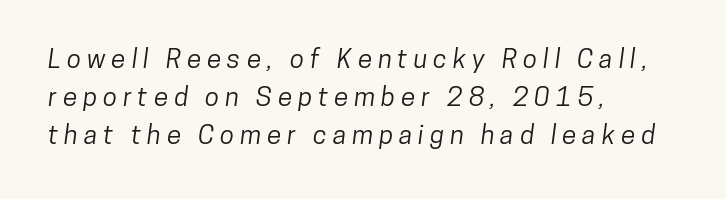
Q: Is the text underlined? A: No.
Q: How is the paragraph aligned? A: Left-aligned.
Q: Is the spacing between letters normal or unusually wide? A: Unusually wide.
Q: Is the spacing between lines tight, normal or loose? A: Normal.
